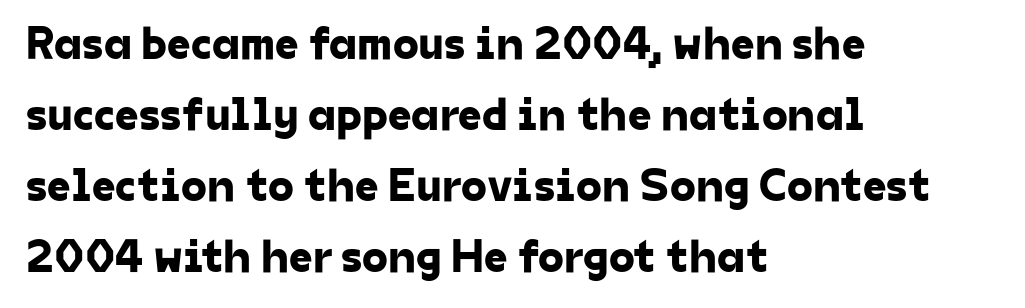
Q: Is the typeface a serif or a sans-serif typeface? A: Sans-serif.
Q: Is the text underlined? A: No.
Q: How is the paragraph aligned? A: Left-aligned.
Q: Is the spacing between letters normal or unusually wide? A: Normal.
Q: Is the spacing between lines tight, normal or loose? A: Normal.
Q: Width (condensed, normal, or wide)? A: Normal.
Q: Stroke contrast? A: Low.
Q: x-height? A: Medium.
Q: Monospaced? A: No.
